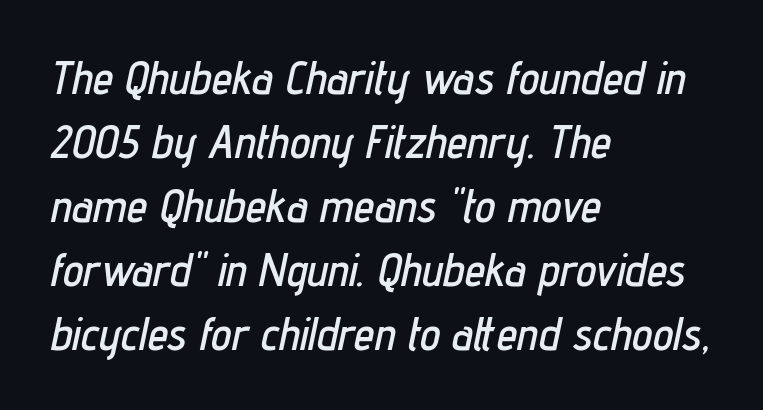
Reading down the block, your eye returns to a fixed left position each line. This sample has the flowing, uneven cadence of proportional lettering. Has an underline been added? It has not. There's an unmistakable incline to the writing here. Letter spacing: default. The line-height multiplier appears to be the usual default.
